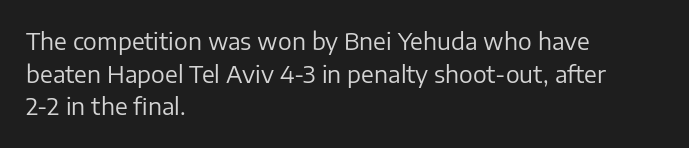
Characters follow at the spacing the type designer built in. The letterforms sit at book weight or below. Rendered with straight, roman letterforms. The rows are spaced the way most documents space them. The strip under each line holds only bare page.
